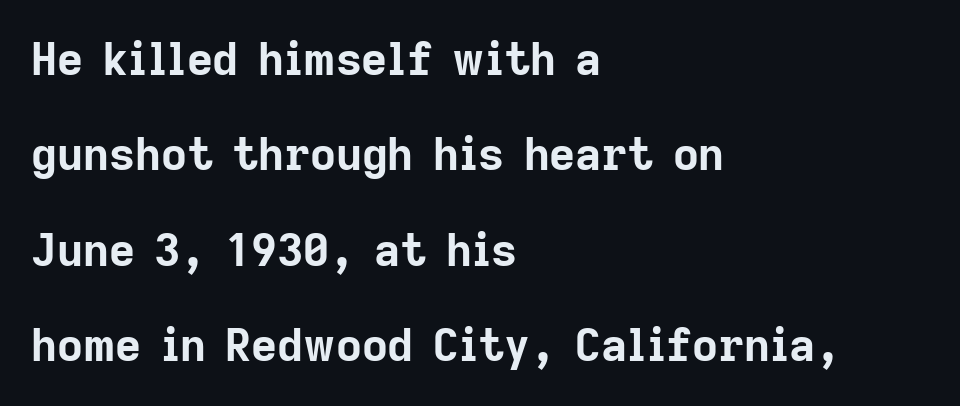
I'd describe the lettering as bold — thick and assertive. The axis of the letterforms is exactly vertical. Is this a fixed-width face? No — the glyphs have proportional, varying widths. Regarding leading, the lines here are spaced well apart. Just letters on the line, the space beneath them empty.
